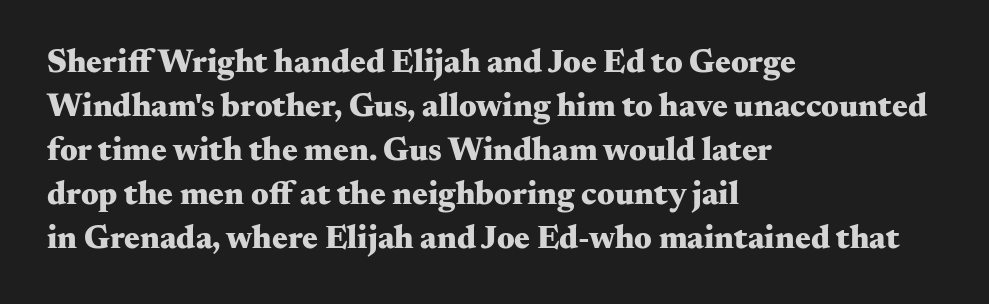
The image shows 33 px heavy, wide serif type, upright; set left-aligned, normal line spacing (1.33x), normal letter spacing, not underlined; medium stroke contrast and a small x-height.
